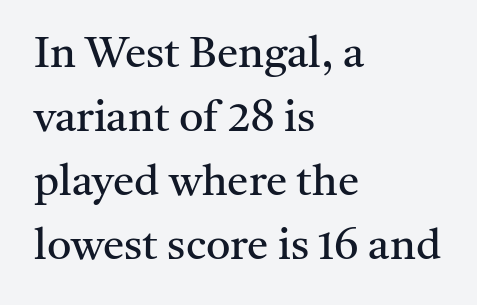
Q: Is the text bold? A: No.
Q: Is the text italic (slanted)? A: No, it is upright.
Q: Is the typeface a serif or a sans-serif typeface? A: Serif.
Q: Is the text underlined? A: No.
Q: How is the paragraph aligned? A: Left-aligned.
Q: Is the spacing between letters normal or unusually wide? A: Normal.
Q: Is the spacing between lines tight, normal or loose? A: Normal.
Q: Width (condensed, normal, or wide)? A: Normal.
Q: Stroke contrast? A: Medium.
Q: x-height? A: Medium.
Q: Monospaced? A: No.
